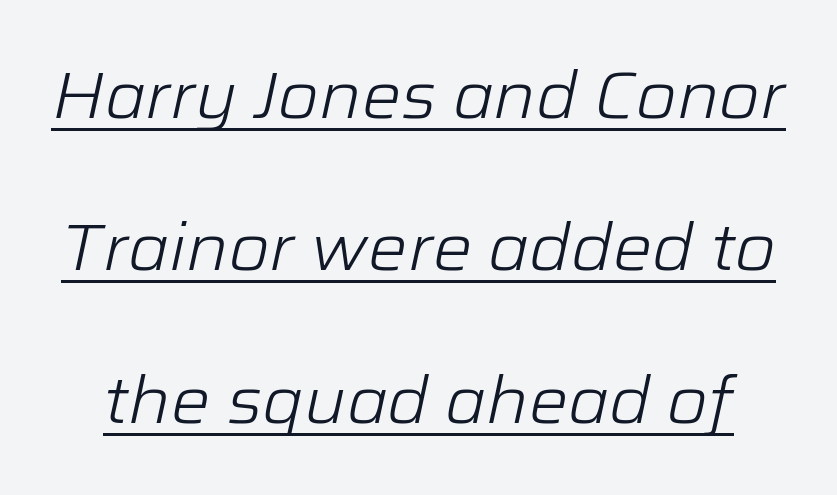
The image shows 66 px light type, italic (leaning right); set loose line spacing (2.31x), normal letter spacing, underlined; low stroke contrast and a medium x-height.
